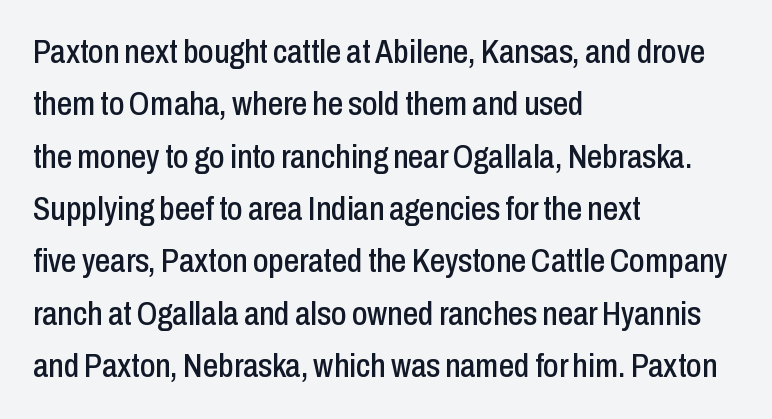
The image shows 34 px condensed sans-serif type, upright; set left-aligned, normal line spacing (1.54x), normal letter spacing, not underlined; low stroke contrast and a medium x-height.
